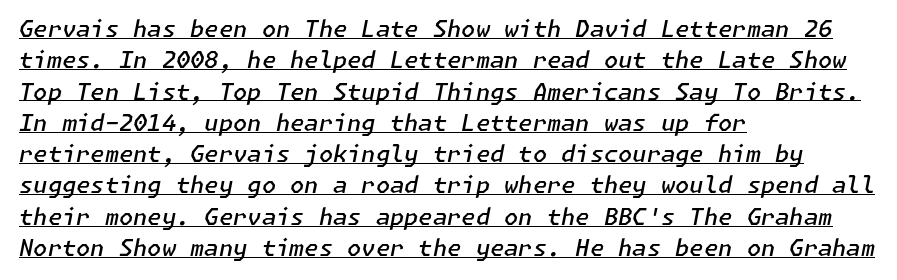
Q: Is the text bold? A: Semi-bold.
Q: Is the text italic (slanted)? A: Yes, it leans right by about 11 degrees.
Q: Is the text underlined? A: Yes.
Q: How is the paragraph aligned? A: Left-aligned.
Q: Is the spacing between letters normal or unusually wide? A: Normal.
Q: Is the spacing between lines tight, normal or loose? A: Normal.
